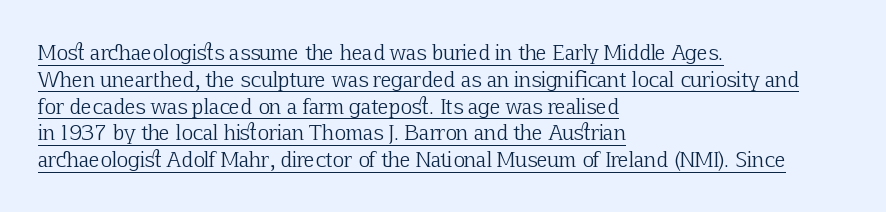
The face looks like a standard text weight, possibly lighter. Beneath each row of characters lies a ruled line. Compared with typical body copy, the letter spacing here is the same. Notice how the passage keeps a crisp vertical edge on the left only.
